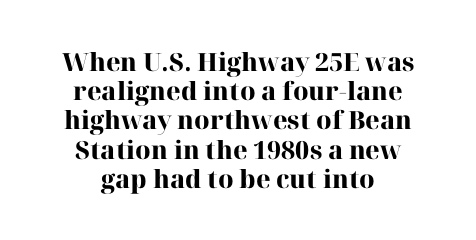
The image shows 25 px bold type, upright; set centered, line spacing 1.17x, normal letter spacing, not underlined.
